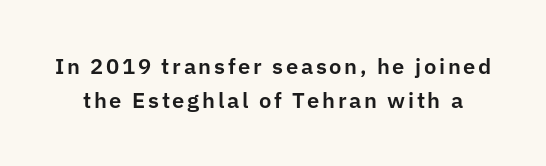
{"italic": "no", "underline": "no", "line_spacing": "normal", "line_spacing_ratio": 1.54, "glyph_px": 22}
